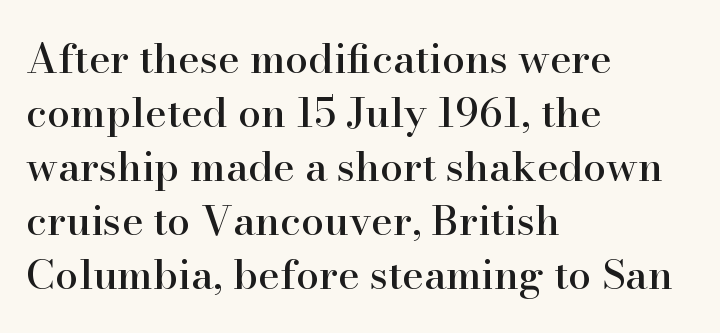
The image shows 41 px serif type, upright; set left-aligned, normal line spacing (1.32x), normal letter spacing, not underlined; high stroke contrast and a small x-height.
